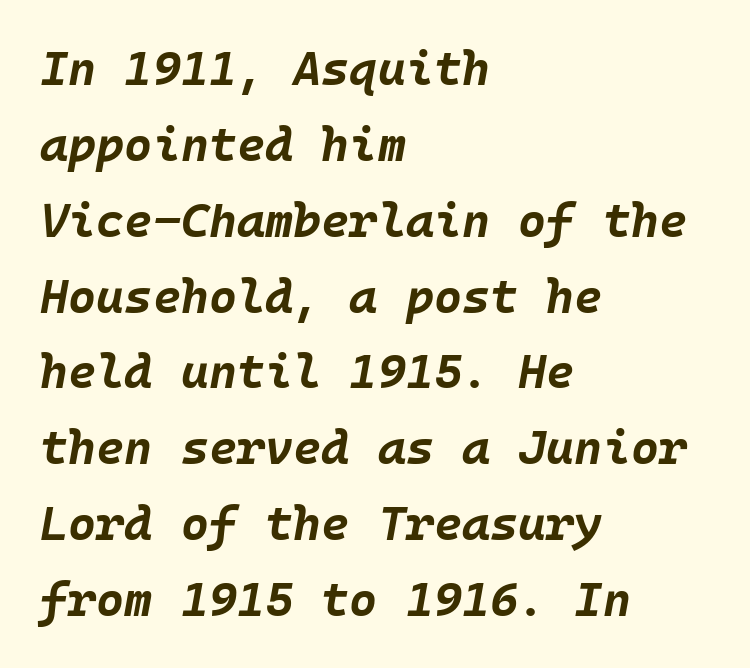
{"italic": "yes", "lean": "right", "slant_degrees": 10, "bold": "yes", "weight": "bold", "width": "normal", "stroke_contrast": "low", "x_height": "large", "underline": "no", "align": "left", "line_spacing": "normal", "line_spacing_ratio": 1.58, "letter_spacing": "normal", "letter_spacing_em": 0.0, "glyph_px": 48}
